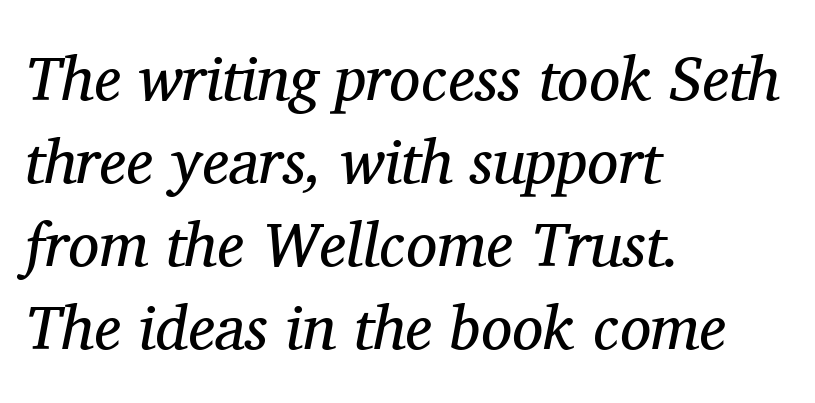
{"serif": "yes", "italic": "yes", "lean": "right", "slant_degrees": 11, "bold": "no", "weight": "regular", "width": "normal", "stroke_contrast": "medium", "x_height": "medium", "monospaced": "no", "underline": "no", "align": "left", "line_spacing": "normal", "line_spacing_ratio": 1.34, "letter_spacing": "normal", "letter_spacing_em": 0.0, "glyph_px": 62}
